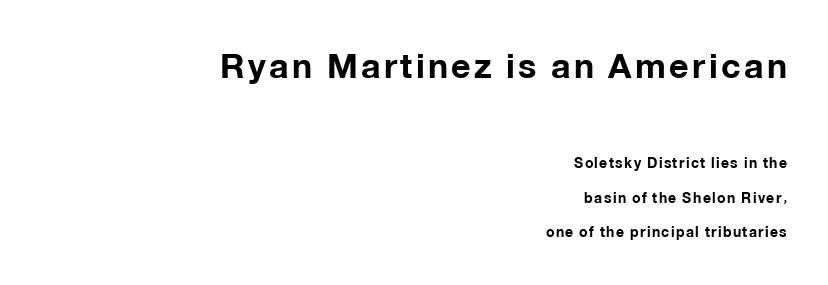
The image shows 34 px bold sans-serif type, upright; set right-aligned, loose line spacing (2.47x), not underlined; the first (top) block is 2.43x larger; low stroke contrast and a medium x-height.
